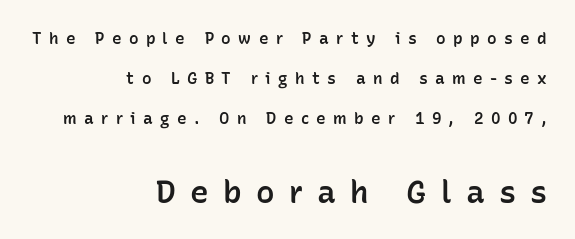
Q: Is the text bold? A: Semi-bold.
Q: Is the text italic (slanted)? A: No, it is upright.
Q: Is the typeface a serif or a sans-serif typeface? A: Sans-serif.
Q: Is the text underlined? A: No.
Q: How is the paragraph aligned? A: Right-aligned.
Q: Is the spacing between letters normal or unusually wide? A: Unusually wide.
Q: Is the spacing between lines tight, normal or loose? A: Loose.
Q: Which block of text is set in a larger size, the first (top) or the second (bottom)? A: The second (bottom) one.
Q: Width (condensed, normal, or wide)? A: Normal.
Q: Stroke contrast? A: Low.
Q: x-height? A: Medium.
Q: Monospaced? A: No.
